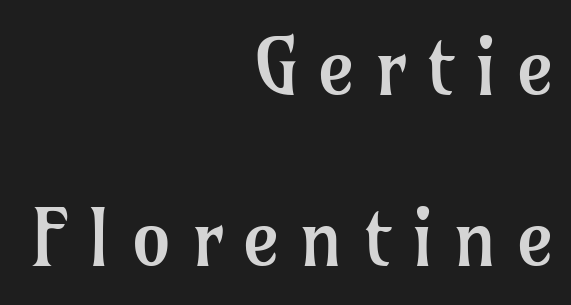
{"serif": "yes", "italic": "no", "bold": "no", "weight": "regular", "width": "normal", "stroke_contrast": "low", "x_height": "medium", "monospaced": "no", "underline": "no", "align": "right", "line_spacing": "loose", "line_spacing_ratio": 2.17, "letter_spacing": "wide", "letter_spacing_em": 0.25, "glyph_px": 79}
